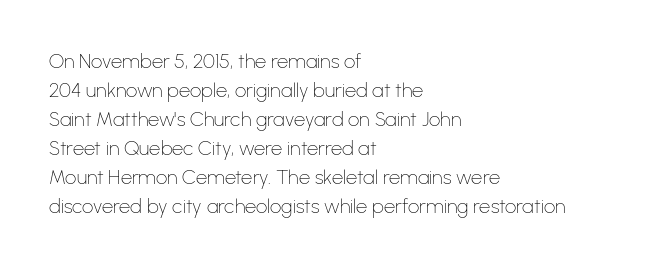
Beneath every word, the page is bare. Stems here are at most as thick as an everyday book face. When letters stand straight like this, we call the style roman or upright. This rendering leaves character spacing at its baseline value. The rendering uses a moderate line-height, typical for paragraphs.
